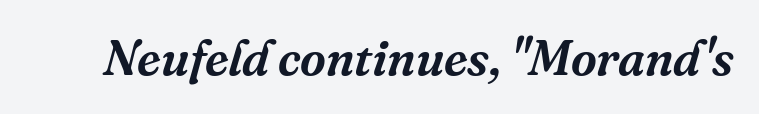
{"serif": "yes", "italic": "yes", "lean": "right", "slant_degrees": 16, "width": "normal", "stroke_contrast": "medium", "x_height": "medium", "monospaced": "no", "underline": "no", "letter_spacing": "normal", "letter_spacing_em": 0.0, "glyph_px": 50}
